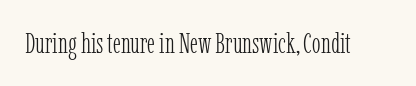
The image shows 29 px light, condensed serif type, upright; set normal letter spacing, not underlined; low stroke contrast and a medium x-height.
